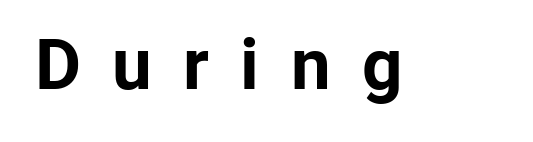
{"serif": "no", "italic": "no", "bold": "yes", "weight": "bold", "width": "normal", "stroke_contrast": "low", "x_height": "medium", "monospaced": "no", "underline": "no", "letter_spacing": "wide", "letter_spacing_em": 0.44, "glyph_px": 71}
